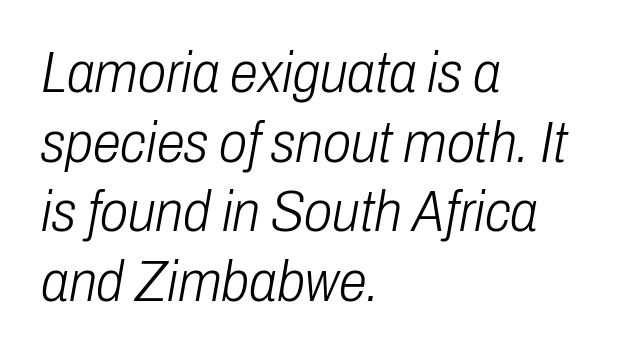
Do the characters align in a grid? No, the font is proportional. The compositor pushed each line to the left boundary. Caption: face not bold, strokes unweighted. Compared with typical body copy, the letter spacing here is the same. The space beneath each line is pristine and unruled. Is the type slanted? Yes — the strokes lean at a clear angle.
